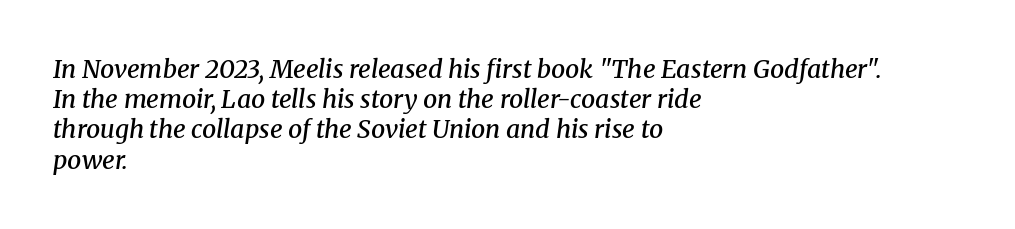
{"italic": "yes", "lean": "right", "slant_degrees": 8, "bold": "semi", "underline": "no", "align": "left", "line_spacing_ratio": 1.21, "letter_spacing": "normal", "letter_spacing_em": 0.0, "glyph_px": 25}
